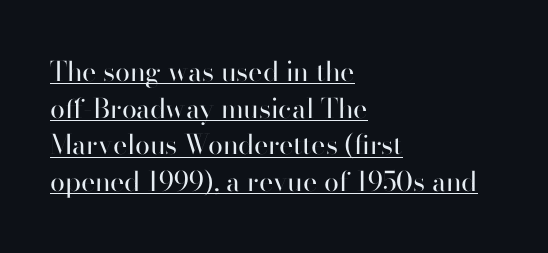
Q: Is the text bold? A: No.
Q: Is the text italic (slanted)? A: No, it is upright.
Q: Is the text underlined? A: Yes.
Q: How is the paragraph aligned? A: Left-aligned.
Q: Is the spacing between letters normal or unusually wide? A: Normal.
Q: Is the spacing between lines tight, normal or loose? A: Normal.
